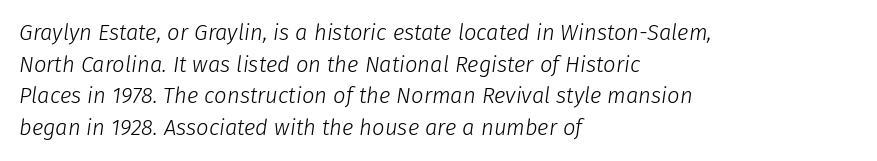
Q: Is the text bold? A: No.
Q: Is the text italic (slanted)? A: Yes, it leans right by about 8 degrees.
Q: Is the text underlined? A: No.
Q: How is the paragraph aligned? A: Left-aligned.
Q: Is the spacing between letters normal or unusually wide? A: Normal.
Q: Is the spacing between lines tight, normal or loose? A: Normal.
